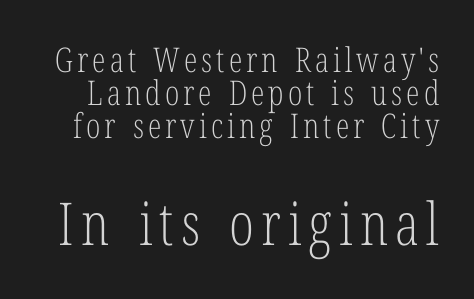
{"serif": "yes", "italic": "no", "bold": "no", "weight": "light", "width": "condensed", "stroke_contrast": "low", "x_height": "medium", "monospaced": "no", "underline": "no", "line_spacing": "tight", "line_spacing_ratio": 0.97, "larger_block": "second", "size_ratio": 1.74, "glyph_px": 59}
